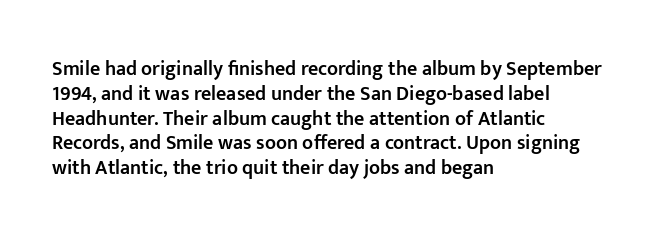
{"italic": "no", "bold": "semi", "underline": "no", "align": "left", "line_spacing_ratio": 1.24, "letter_spacing": "normal", "letter_spacing_em": 0.0, "glyph_px": 20}
